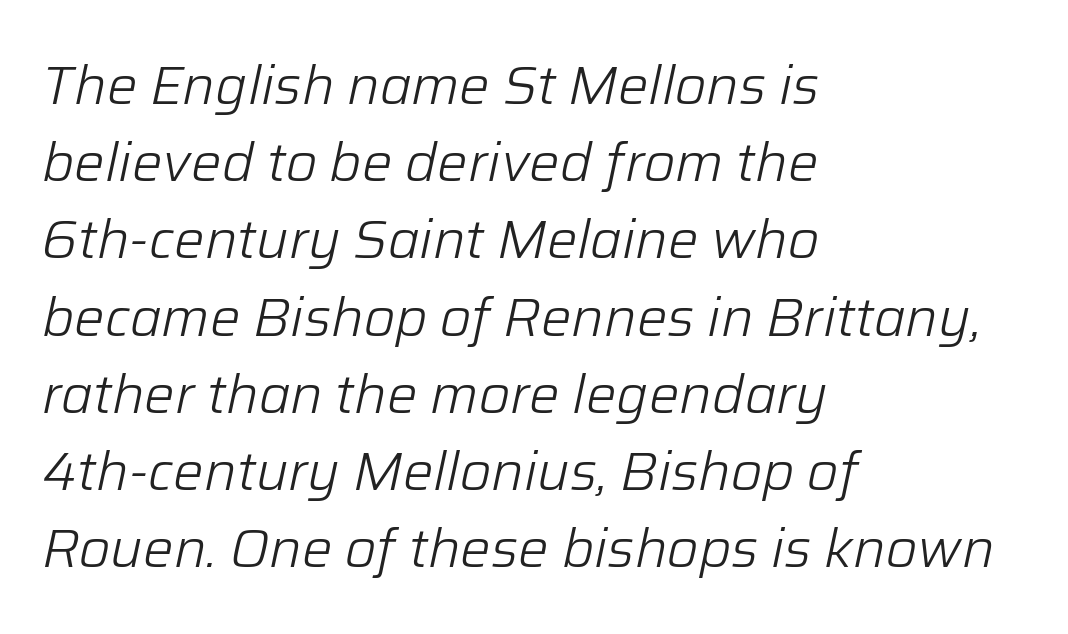
{"italic": "yes", "lean": "right", "slant_degrees": 12, "bold": "no", "weight": "light", "width": "normal", "stroke_contrast": "low", "x_height": "medium", "monospaced": "no", "underline": "no", "align": "left", "line_spacing": "normal", "line_spacing_ratio": 1.43, "letter_spacing": "normal", "letter_spacing_em": 0.0, "glyph_px": 54}
